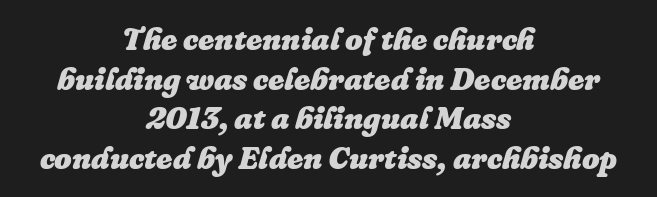
Does the lettering tilt? It does — this is italic. Notice how thick the strokes are: this is what a full bold looks like. Line starts and ends both wander, symmetrically. Underline: absent. Between one letter and the next there's only the usual sliver of space. This sample keeps an unexceptional amount of space between lines.
